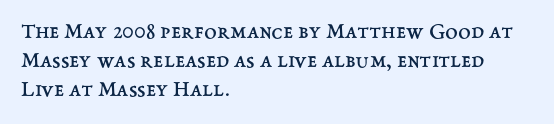
The image shows 23 px text type, upright; set left-aligned, normal line spacing (1.26x), normal letter spacing, not underlined.
